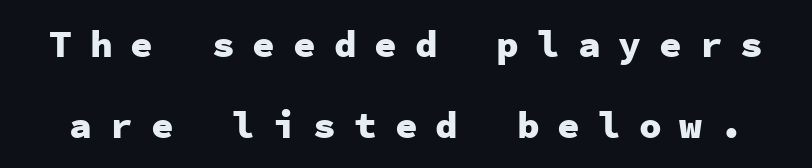
Interline gaps are noticeably wide in this sample. Monospaced: the letters line up in strict vertical columns. Typographically, this falls in the sans-serif category. Posture: upright roman. Stroke thickness is high; the sample reads as a true bold. This sample uses expanded letter spacing, leaving extra air between glyphs.
